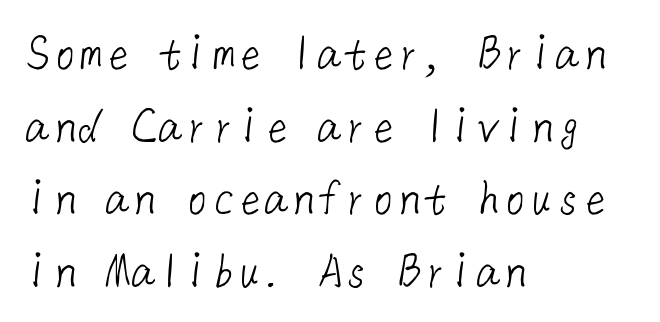
Q: Is the text bold? A: No.
Q: Is the typeface a serif or a sans-serif typeface? A: Sans-serif.
Q: Is the text underlined? A: No.
Q: How is the paragraph aligned? A: Left-aligned.
Q: Is the spacing between letters normal or unusually wide? A: Normal.
Q: Is the spacing between lines tight, normal or loose? A: Normal.
Q: Width (condensed, normal, or wide)? A: Normal.
Q: Stroke contrast? A: Low.
Q: x-height? A: Medium.
